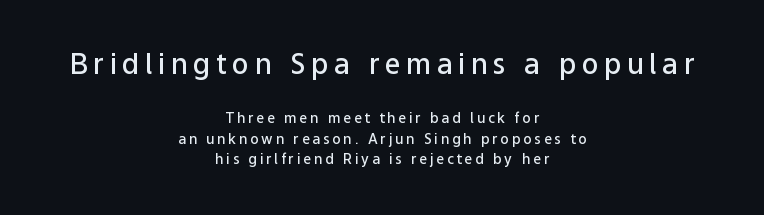
Q: Is the text bold? A: Semi-bold.
Q: Is the text italic (slanted)? A: No, it is upright.
Q: Is the typeface a serif or a sans-serif typeface? A: Sans-serif.
Q: Is the text underlined? A: No.
Q: How is the paragraph aligned? A: Centered.
Q: Is the spacing between letters normal or unusually wide? A: Unusually wide.
Q: Is the spacing between lines tight, normal or loose? A: Normal.
Q: Which block of text is set in a larger size, the first (top) or the second (bottom)? A: The first (top) one.
Q: Width (condensed, normal, or wide)? A: Normal.
Q: Stroke contrast? A: Low.
Q: x-height? A: Medium.
Q: Monospaced? A: No.
